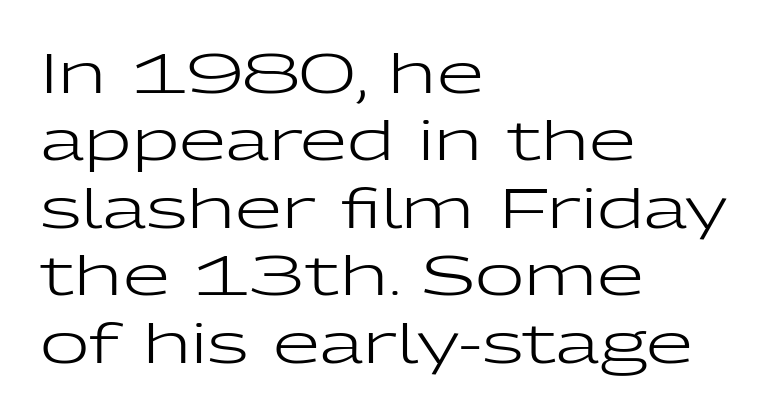
{"serif": "no", "italic": "no", "bold": "no", "weight": "regular", "width": "wide", "stroke_contrast": "low", "x_height": "medium", "monospaced": "no", "underline": "no", "align": "left", "line_spacing": "normal", "line_spacing_ratio": 1.25, "letter_spacing": "normal", "letter_spacing_em": 0.0, "glyph_px": 54}
